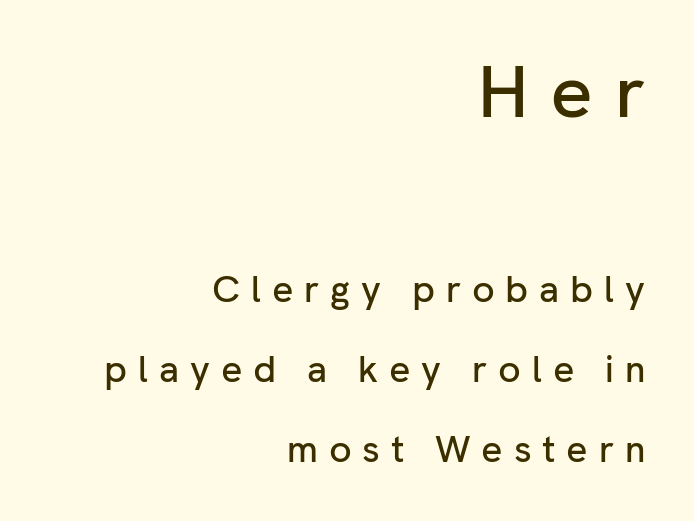
Q: Is the text italic (slanted)? A: No, it is upright.
Q: Is the typeface a serif or a sans-serif typeface? A: Sans-serif.
Q: Is the text underlined? A: No.
Q: How is the paragraph aligned? A: Right-aligned.
Q: Is the spacing between letters normal or unusually wide? A: Unusually wide.
Q: Is the spacing between lines tight, normal or loose? A: Loose.
Q: Which block of text is set in a larger size, the first (top) or the second (bottom)? A: The first (top) one.
Q: Width (condensed, normal, or wide)? A: Normal.
Q: Stroke contrast? A: Low.
Q: x-height? A: Medium.
Q: Monospaced? A: No.
